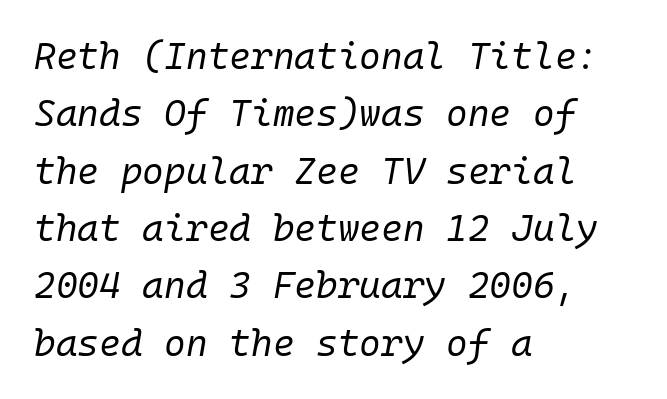
The image shows 37 px regular-weight type, italic (leaning right), monospaced; set left-aligned, normal line spacing (1.55x), normal letter spacing, not underlined; low stroke contrast and a medium x-height.
